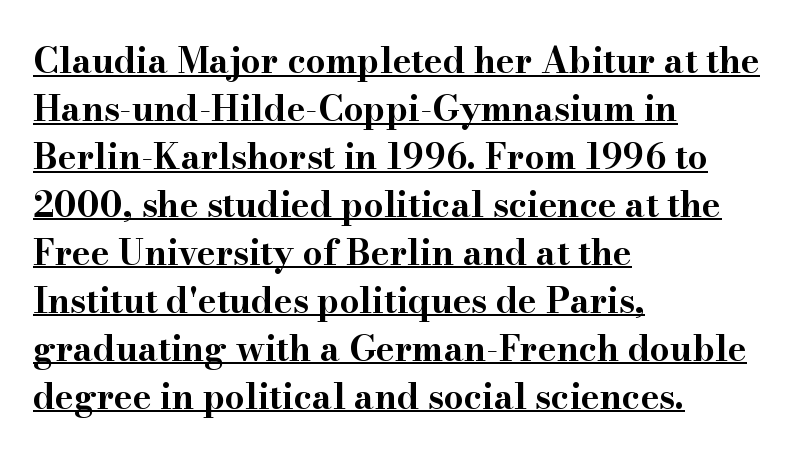
The passage is arranged the way most books set body copy — flush left. Serif or sans? Serif — the stroke terminals have little feet. The lettering holds an erect, upright posture throughout. Typesetter's note: full bold, strokes at maximum text heaviness. A typesetter would call this proportional, since set widths differ per character.
